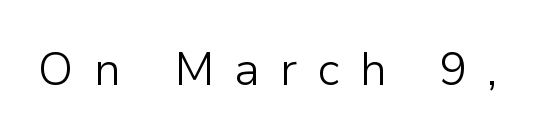
{"serif": "no", "italic": "no", "bold": "no", "weight": "light", "width": "normal", "stroke_contrast": "low", "x_height": "medium", "monospaced": "no", "underline": "no", "letter_spacing": "wide", "letter_spacing_em": 0.44, "glyph_px": 46}
